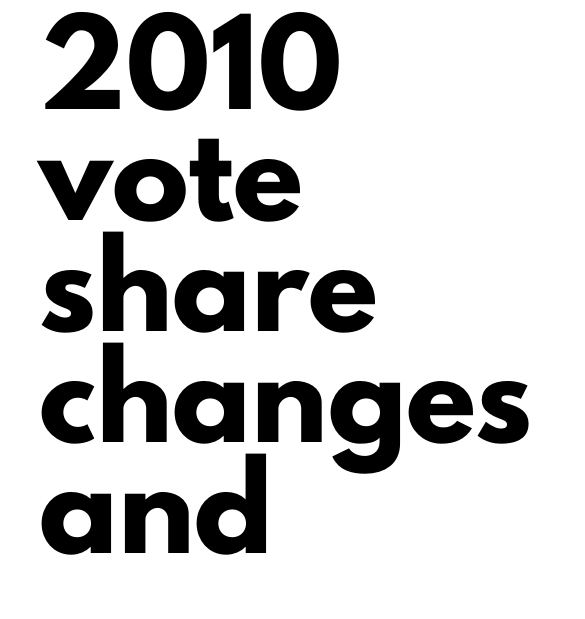
{"serif": "no", "italic": "no", "bold": "yes", "weight": "heavy", "width": "normal", "stroke_contrast": "low", "x_height": "small", "monospaced": "no", "underline": "no", "align": "left", "line_spacing": "normal", "line_spacing_ratio": 1.44, "letter_spacing": "normal", "letter_spacing_em": 0.0, "glyph_px": 77}
